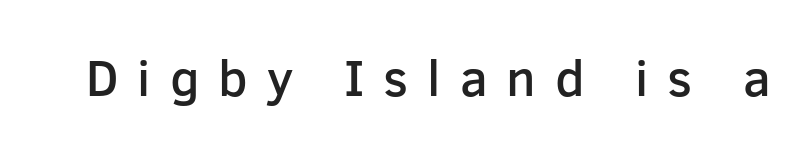
Unlike italic type, these characters show no tilt at all. Spacing verdict: proportional, widths tailored to each character. I'd call this a sans setting — the letters go barefoot. The words here are not underlined. A semibold gives these letters moderate extra thickness, short of bold.
